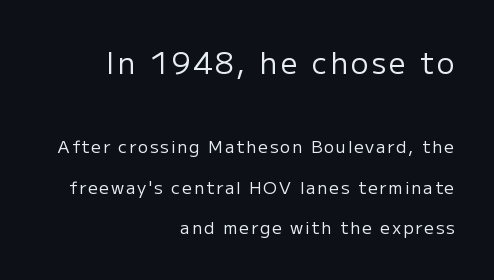
{"serif": "no", "italic": "no", "bold": "no", "weight": "regular", "width": "normal", "stroke_contrast": "low", "x_height": "medium", "monospaced": "no", "underline": "no", "align": "right", "line_spacing": "loose", "line_spacing_ratio": 2.4, "larger_block": "first", "size_ratio": 1.71, "glyph_px": 29}
